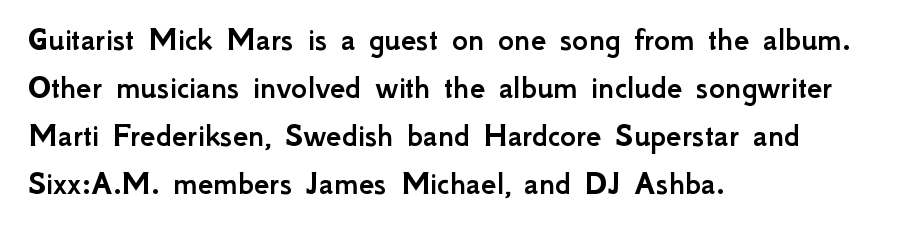
The image shows 34 px sans-serif type, upright; set left-aligned, normal line spacing (1.41x), normal letter spacing, not underlined; low stroke contrast and a small x-height.
